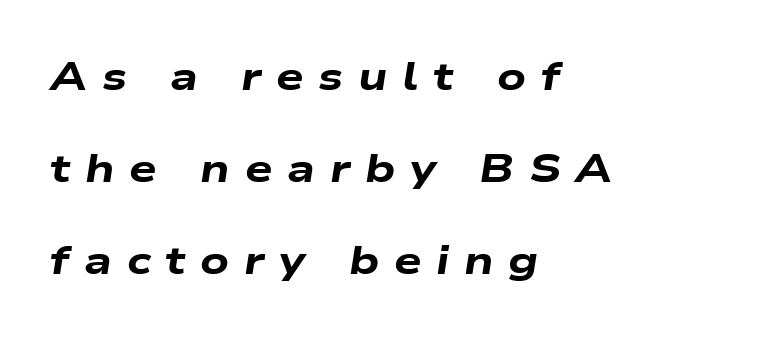
The image shows 39 px heavy, wide type, italic (leaning right); set left-aligned, loose line spacing (2.36x), unusually wide letter spacing (+0.38 em), not underlined; low stroke contrast and a medium x-height.
